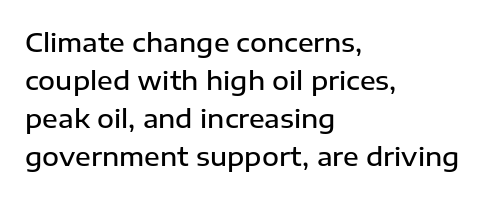
The image shows 26 px text type, upright; set left-aligned, normal line spacing (1.46x), normal letter spacing, not underlined.
